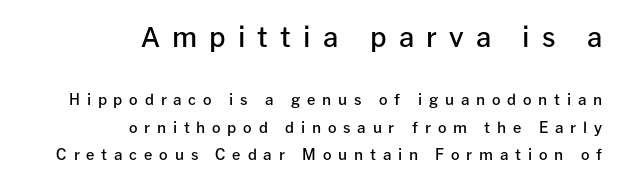
Q: Is the text bold? A: Semi-bold.
Q: Is the text italic (slanted)? A: No, it is upright.
Q: Is the text underlined? A: No.
Q: How is the paragraph aligned? A: Right-aligned.
Q: Is the spacing between letters normal or unusually wide? A: Unusually wide.
Q: Which block of text is set in a larger size, the first (top) or the second (bottom)? A: The first (top) one.
